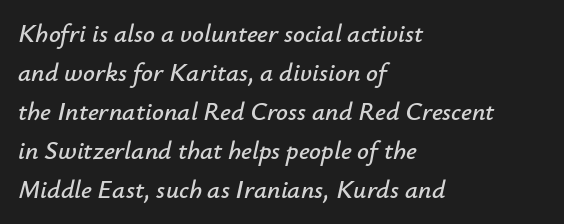
Q: Is the text italic (slanted)? A: Yes, it leans right by about 12 degrees.
Q: Is the text underlined? A: No.
Q: How is the paragraph aligned? A: Left-aligned.
Q: Is the spacing between letters normal or unusually wide? A: Normal.
Q: Is the spacing between lines tight, normal or loose? A: Normal.
